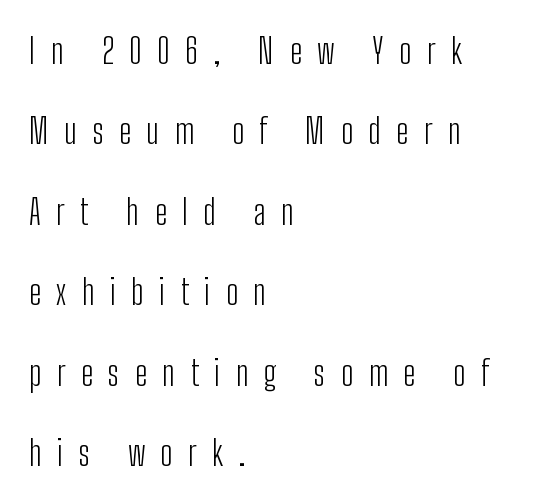
{"serif": "no", "italic": "no", "bold": "no", "weight": "light", "width": "condensed", "stroke_contrast": "low", "x_height": "medium", "monospaced": "no", "underline": "no", "align": "left", "line_spacing": "loose", "line_spacing_ratio": 2.3, "letter_spacing": "wide", "letter_spacing_em": 0.44, "glyph_px": 35}
